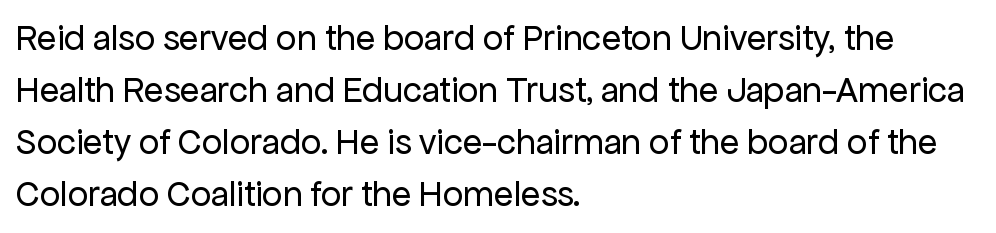
Just letters on the line, the space beneath them empty. Teacher's note: observe the even left margin — that is flush-left alignment. The line texture is even and compact thanks to regular tracking. This block has exactly the height ordinary leading produces. Is the type heavy? It reads as light-to-regular instead. The font's upright variant was chosen for this text.
